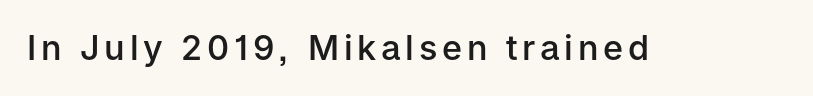
Q: Is the text bold? A: Semi-bold.
Q: Is the text italic (slanted)? A: No, it is upright.
Q: Is the typeface a serif or a sans-serif typeface? A: Sans-serif.
Q: Is the text underlined? A: No.
Q: Width (condensed, normal, or wide)? A: Normal.
Q: Stroke contrast? A: Low.
Q: x-height? A: Medium.
Q: Monospaced? A: No.
